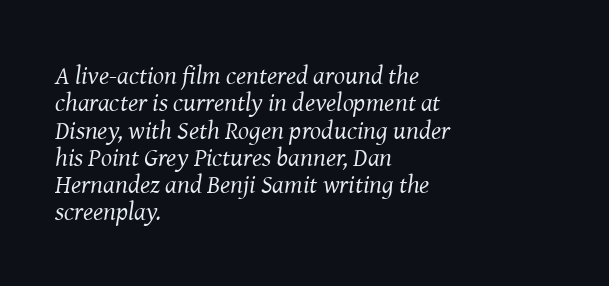
The image shows 26 px text type, italic (leaning right); set left-aligned, tight line spacing (1.05x), normal letter spacing, not underlined.
